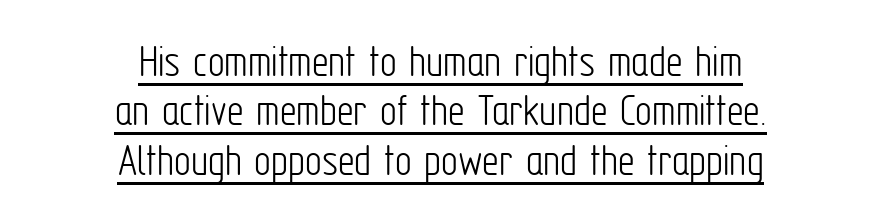
Q: Is the text bold? A: No.
Q: Is the text italic (slanted)? A: No, it is upright.
Q: Is the typeface a serif or a sans-serif typeface? A: Sans-serif.
Q: Is the text underlined? A: Yes.
Q: How is the paragraph aligned? A: Centered.
Q: Is the spacing between letters normal or unusually wide? A: Normal.
Q: Is the spacing between lines tight, normal or loose? A: Tight.
Q: Width (condensed, normal, or wide)? A: Condensed.
Q: Stroke contrast? A: Low.
Q: x-height? A: Medium.
Q: Monospaced? A: No.
